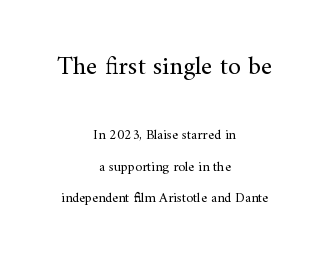
The letters in the upper block stand taller than those in the block below. The passage shown is not bold in any degree. Does the leading feel generous? Absolutely, it's lavish. The letters sit at their default tracking, neither squeezed nor spread. Vertical strokes here are truly vertical.
